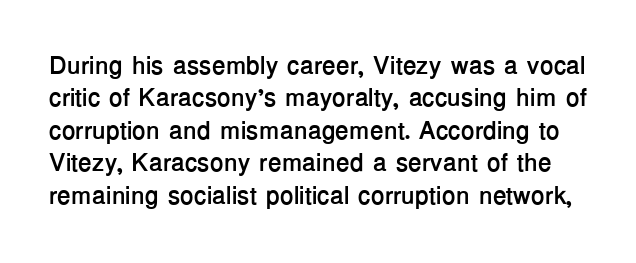
Q: Is the text bold? A: Yes.
Q: Is the text italic (slanted)? A: No, it is upright.
Q: Is the text underlined? A: No.
Q: Is the spacing between letters normal or unusually wide? A: Normal.
Q: Is the spacing between lines tight, normal or loose? A: Normal.
